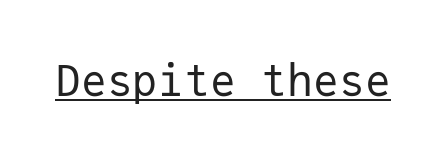
Q: Is the text bold? A: No.
Q: Is the text italic (slanted)? A: No, it is upright.
Q: Is the typeface a serif or a sans-serif typeface? A: Sans-serif.
Q: Is the text underlined? A: Yes.
Q: Is the spacing between letters normal or unusually wide? A: Normal.
Q: Width (condensed, normal, or wide)? A: Normal.
Q: Stroke contrast? A: Low.
Q: x-height? A: Medium.
Q: Monospaced? A: Yes.
